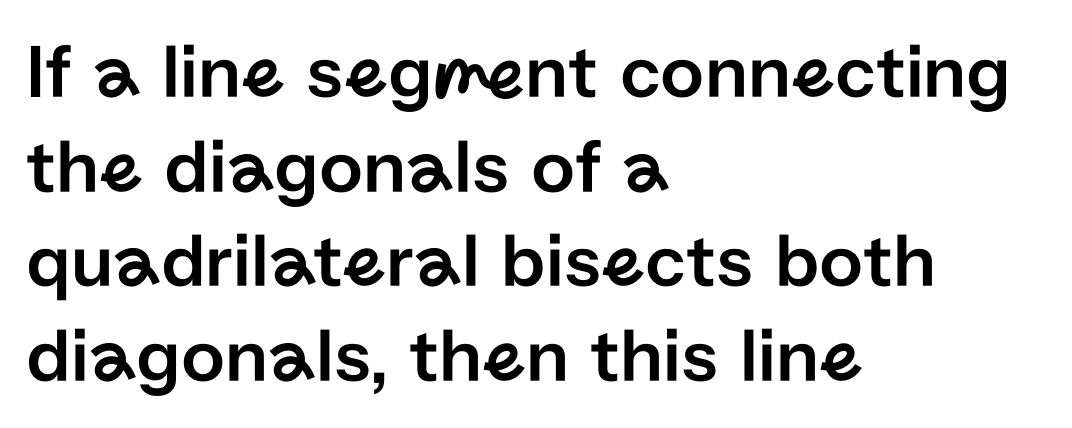
Q: Is the text italic (slanted)? A: No, it is upright.
Q: Is the typeface a serif or a sans-serif typeface? A: Sans-serif.
Q: Is the text underlined? A: No.
Q: How is the paragraph aligned? A: Left-aligned.
Q: Is the spacing between letters normal or unusually wide? A: Normal.
Q: Width (condensed, normal, or wide)? A: Normal.
Q: Stroke contrast? A: Low.
Q: x-height? A: Medium.
Q: Monospaced? A: No.
